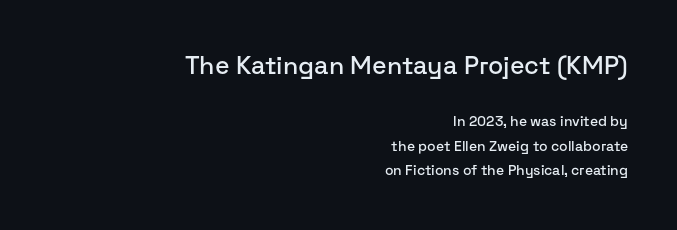
Does the bottom block carry the larger type? No, the top block does. The foot of each line stays bare and open. The paragraph shown leans on its right margin. Every stem runs plumb, perpendicular to the baseline. Characters follow at the spacing the type designer built in.
